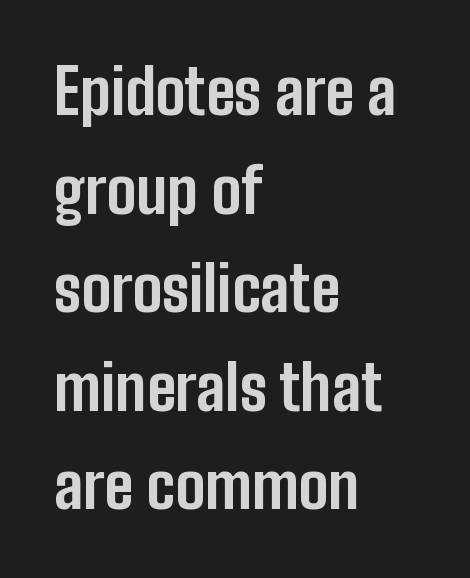
The compositor pushed each line to the left boundary. This is the regular roman posture of the typeface. Strokes here are thick enough to call this a true bold. The characters display no serif detailing; their extremities are plain.
